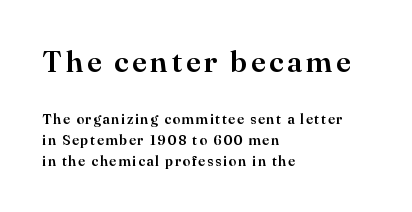
Each letter keeps its own natural width here, so spacing adapts to shape. Baseline-to-baseline distance is the conventional proportion of letter height. Every row of glyphs begins at an identical x-position on the left. Whoever set this made the first block the dominant, larger element. Typographically, this falls in the serif category. The area under the type is left untouched.
